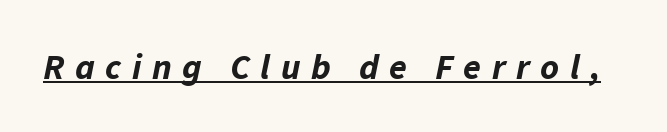
Thick stems and heavy bowls — unmistakably bold. Underline: present. The passage shown is typed in a proportional face where columns would drift. Loose tracking; the words dissolve into strings of separated letters.
